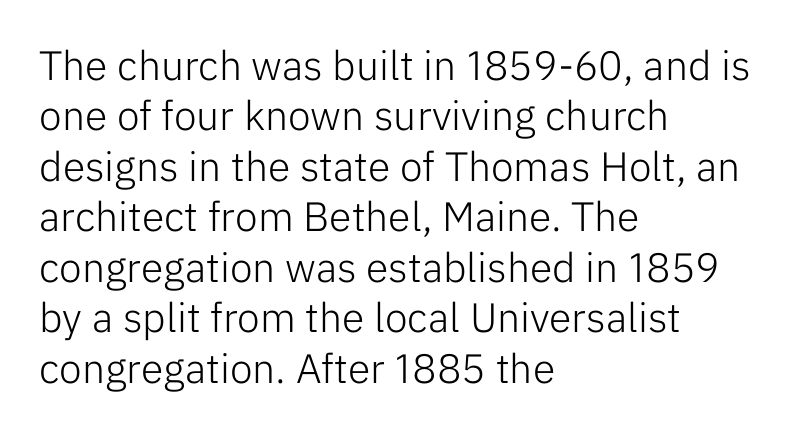
The image shows 41 px light sans-serif type, upright; set left-aligned, line spacing 1.23x, normal letter spacing, not underlined; low stroke contrast and a medium x-height.
